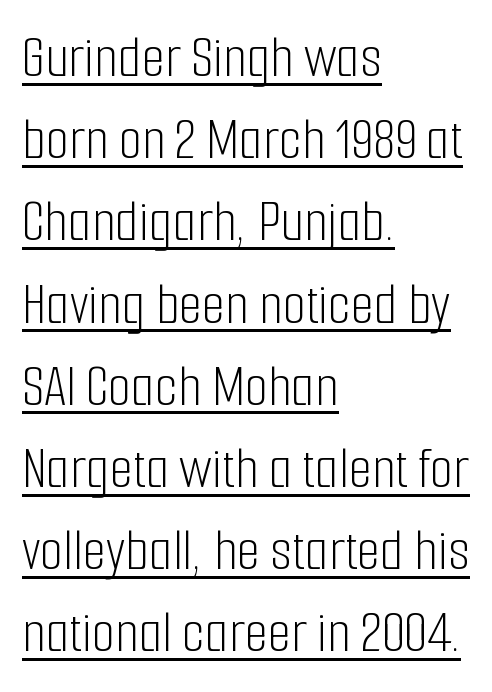
The image shows 60 px light, condensed sans-serif type, upright; set left-aligned, normal line spacing (1.37x), normal letter spacing, underlined; low stroke contrast and a medium x-height.
